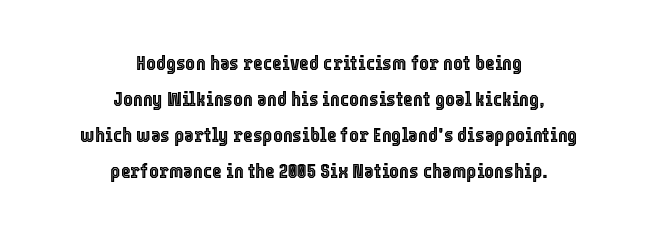
The rendering keeps characters at their native spacing. No word sits above an underline. Italic: no, the glyphs are upright roman. The paragraph shown floats in the horizontal middle.
